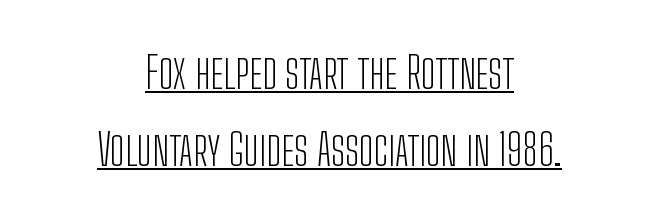
The image shows 44 px light, condensed sans-serif type, upright; set centered, line spacing 1.75x, normal letter spacing, underlined; low stroke contrast and a medium x-height.
